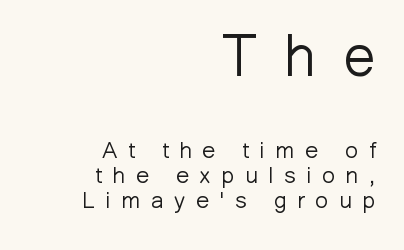
The image shows 58 px light sans-serif type, upright; set right-aligned, tight line spacing (1.09x), unusually wide letter spacing (+0.46 em), not underlined; the first (top) block is 2.52x larger; low stroke contrast and a medium x-height.
